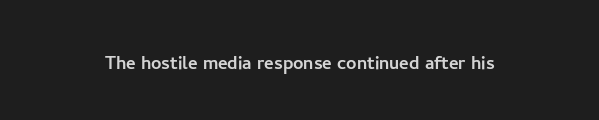
Each word holds together tightly as a unit, with standard inter-letter gaps. Posture: upright roman. The specimen omits any rule beneath the text block's lines.
